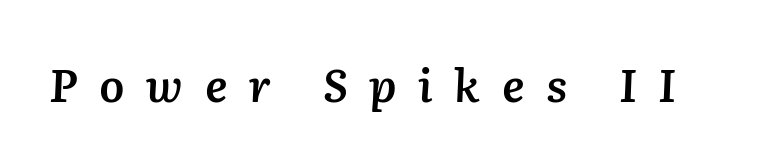
Q: Is the text bold? A: Semi-bold.
Q: Is the text italic (slanted)? A: Yes, it leans right by about 2 degrees.
Q: Is the text underlined? A: No.
Q: Is the spacing between letters normal or unusually wide? A: Unusually wide.
Q: Width (condensed, normal, or wide)? A: Normal.
Q: Stroke contrast? A: Medium.
Q: x-height? A: Medium.
Q: Monospaced? A: No.
